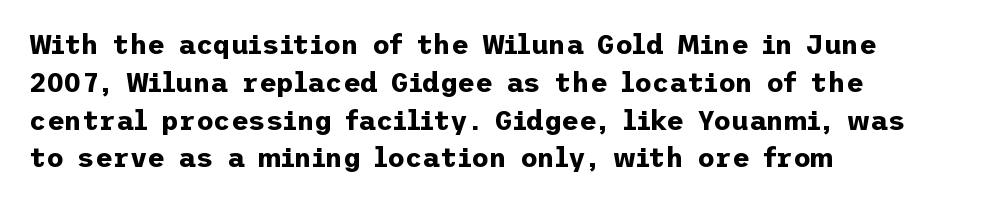
Q: Is the text bold? A: Yes.
Q: Is the text italic (slanted)? A: No, it is upright.
Q: Is the text underlined? A: No.
Q: How is the paragraph aligned? A: Left-aligned.
Q: Is the spacing between letters normal or unusually wide? A: Normal.
Q: Is the spacing between lines tight, normal or loose? A: Normal.
